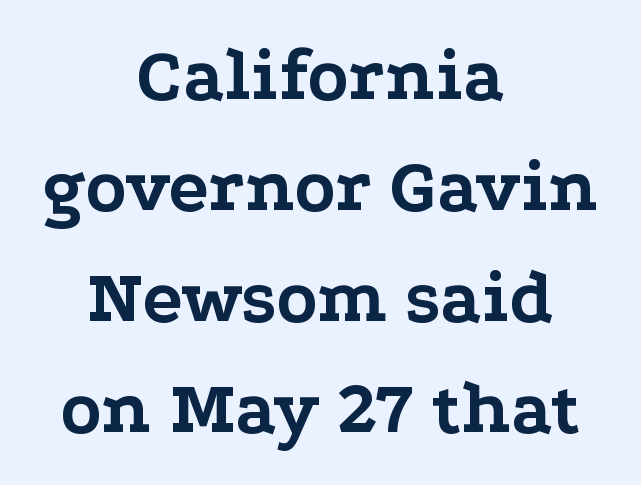
This block has exactly the height ordinary leading produces. Old-style or modern, the face here clearly has serifs. A centered setting, common on invitations and titles, is used for this passage. Do the characters align in a grid? No, the font is proportional. Weight: bold. The strip under each line holds only bare page.
